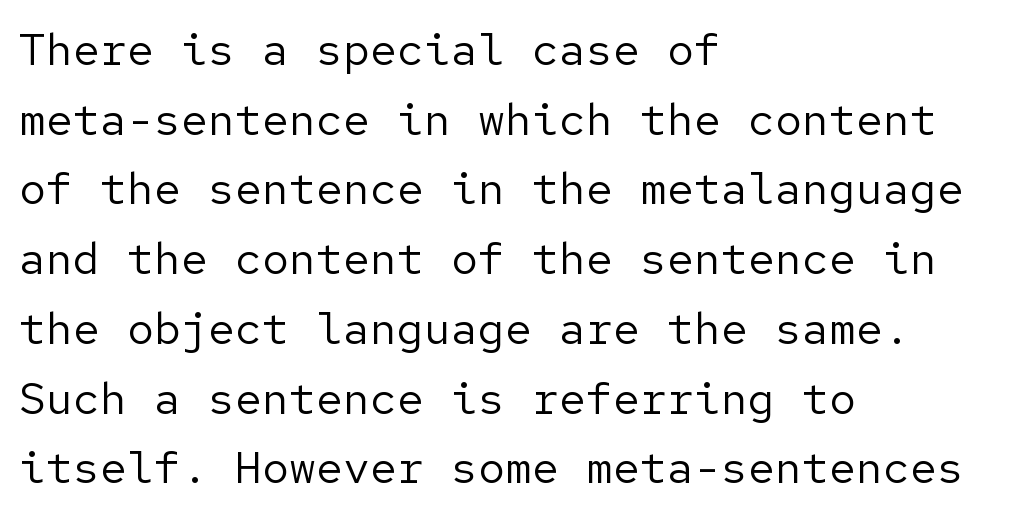
The image shows 45 px regular-weight sans-serif type, upright; set left-aligned, normal line spacing (1.55x), normal letter spacing, not underlined; low stroke contrast and a medium x-height.
